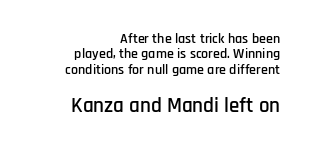
Posture: straight, roman, zero tilt. The block sitting lower on the canvas is the one with enlarged characters. The line-height multiplier appears low, near solid setting. Characters follow at the spacing the type designer built in.
